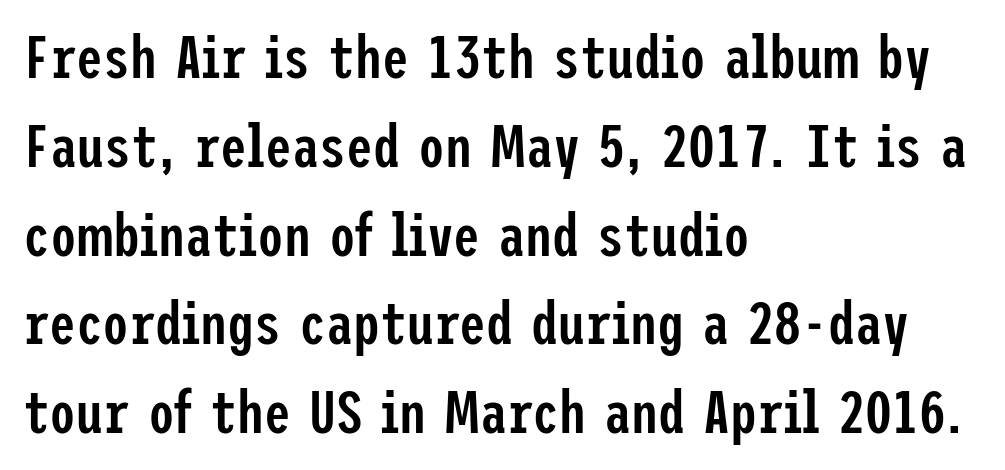
Q: Is the text bold? A: Semi-bold.
Q: Is the text italic (slanted)? A: No, it is upright.
Q: Is the typeface a serif or a sans-serif typeface? A: Sans-serif.
Q: Is the text underlined? A: No.
Q: How is the paragraph aligned? A: Left-aligned.
Q: Is the spacing between letters normal or unusually wide? A: Normal.
Q: Is the spacing between lines tight, normal or loose? A: Normal.
Q: Width (condensed, normal, or wide)? A: Condensed.
Q: Stroke contrast? A: Low.
Q: x-height? A: Medium.
